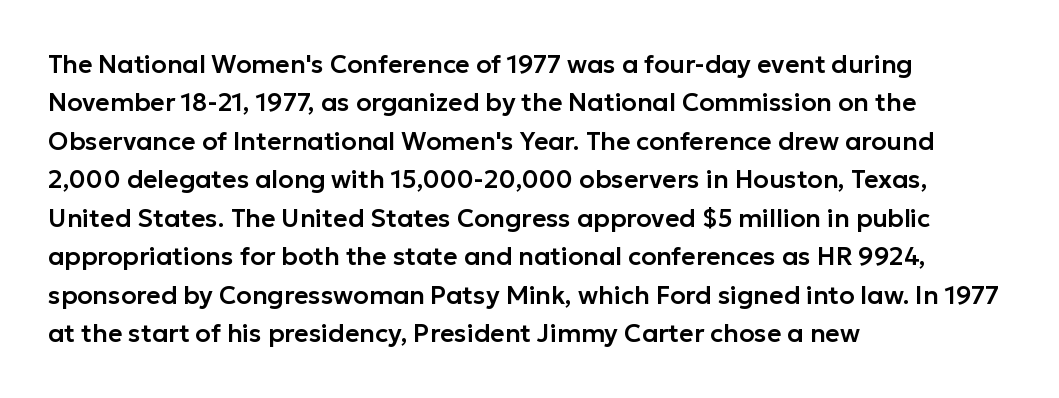
These lines stack with their left ends in a neat column. This is the regular roman posture of the typeface. Leading matches the norm, producing a regular column. No extra tracking has been applied to these lines. Type without underlining.
